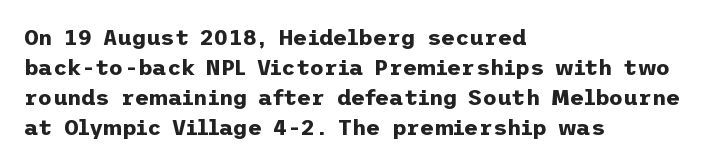
The paragraph shown leans on its left margin. This block has exactly the height ordinary leading produces. Italic: no, the glyphs are upright roman. The baseline area is clear.
